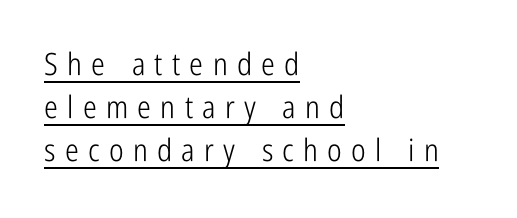
{"serif": "no", "italic": "no", "bold": "no", "weight": "light", "width": "condensed", "stroke_contrast": "low", "x_height": "medium", "monospaced": "no", "underline": "yes", "align": "left", "line_spacing": "normal", "line_spacing_ratio": 1.38, "letter_spacing": "wide", "letter_spacing_em": 0.3, "glyph_px": 31}
